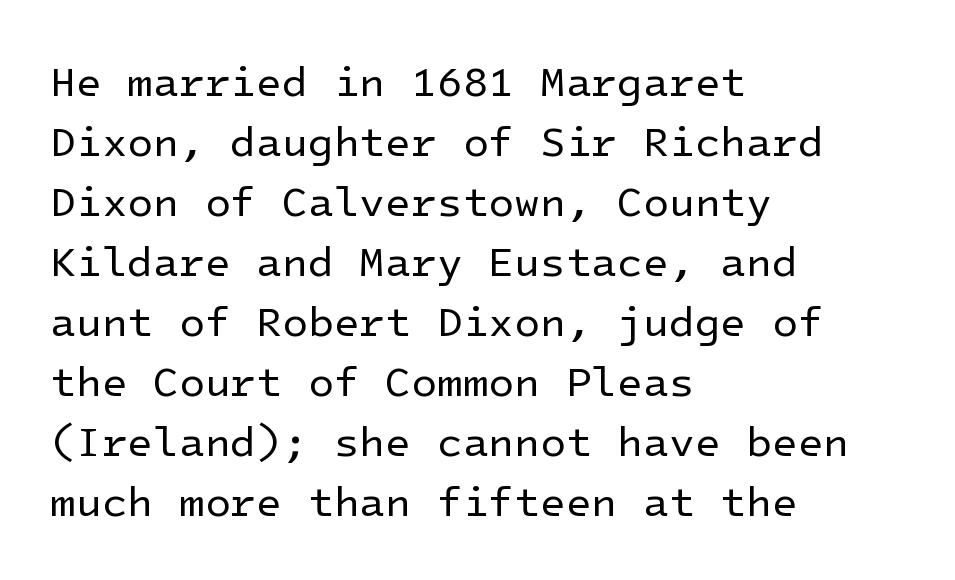
The image shows 42 px regular-weight sans-serif type, upright; set left-aligned, normal line spacing (1.43x), normal letter spacing, not underlined; low stroke contrast and a medium x-height.
